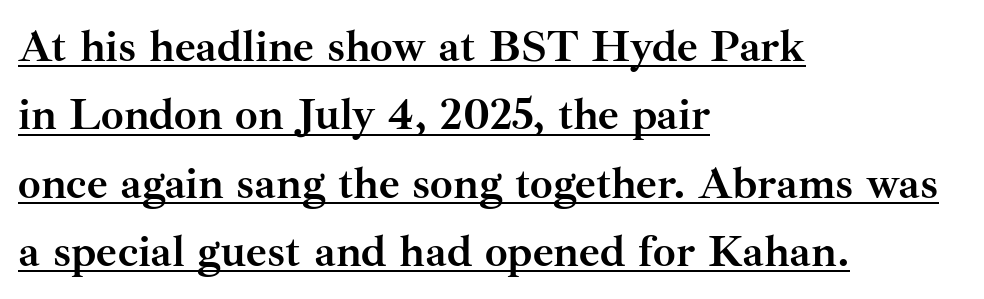
Q: Is the text bold? A: Yes.
Q: Is the text italic (slanted)? A: No, it is upright.
Q: Is the typeface a serif or a sans-serif typeface? A: Serif.
Q: Is the text underlined? A: Yes.
Q: How is the paragraph aligned? A: Left-aligned.
Q: Is the spacing between letters normal or unusually wide? A: Normal.
Q: Is the spacing between lines tight, normal or loose? A: Normal.
Q: Width (condensed, normal, or wide)? A: Normal.
Q: Stroke contrast? A: Medium.
Q: x-height? A: Small.
Q: Monospaced? A: No.
